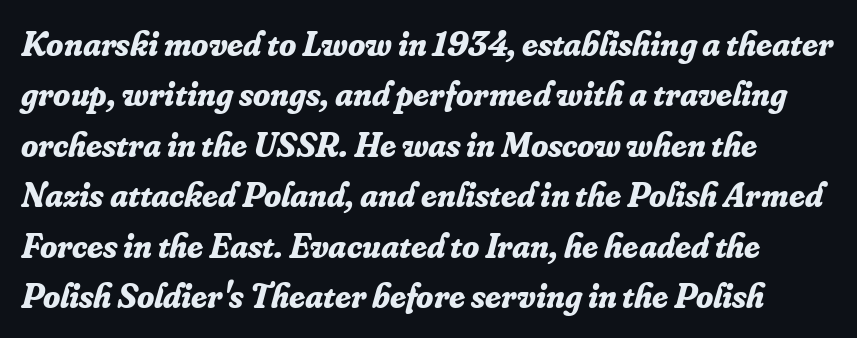
Q: Is the text bold? A: Yes.
Q: Is the text italic (slanted)? A: Yes, it leans right by about 16 degrees.
Q: Is the typeface a serif or a sans-serif typeface? A: Serif.
Q: Is the text underlined? A: No.
Q: Is the spacing between letters normal or unusually wide? A: Normal.
Q: Is the spacing between lines tight, normal or loose? A: Normal.
Q: Width (condensed, normal, or wide)? A: Normal.
Q: Stroke contrast? A: Low.
Q: x-height? A: Small.
Q: Monospaced? A: No.
